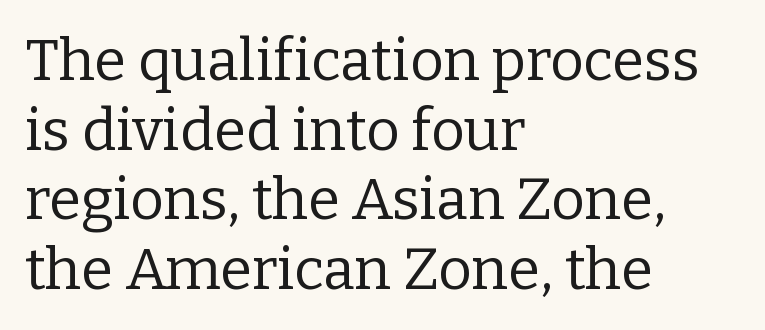
The image shows 58 px regular-weight serif type, upright; set left-aligned, line spacing 1.2x, normal letter spacing, not underlined; low stroke contrast and a medium x-height.
